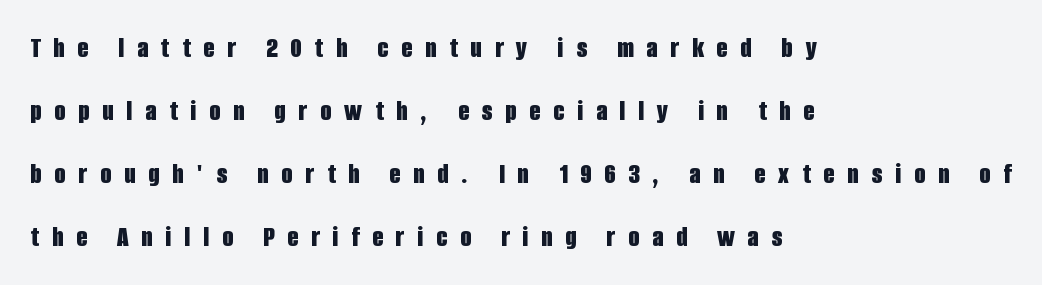
Q: Is the text bold? A: Yes.
Q: Is the text italic (slanted)? A: No, it is upright.
Q: Is the typeface a serif or a sans-serif typeface? A: Sans-serif.
Q: Is the text underlined? A: No.
Q: How is the paragraph aligned? A: Left-aligned.
Q: Is the spacing between letters normal or unusually wide? A: Unusually wide.
Q: Is the spacing between lines tight, normal or loose? A: Loose.
Q: Width (condensed, normal, or wide)? A: Condensed.
Q: Stroke contrast? A: Low.
Q: x-height? A: Large.
Q: Monospaced? A: No.
